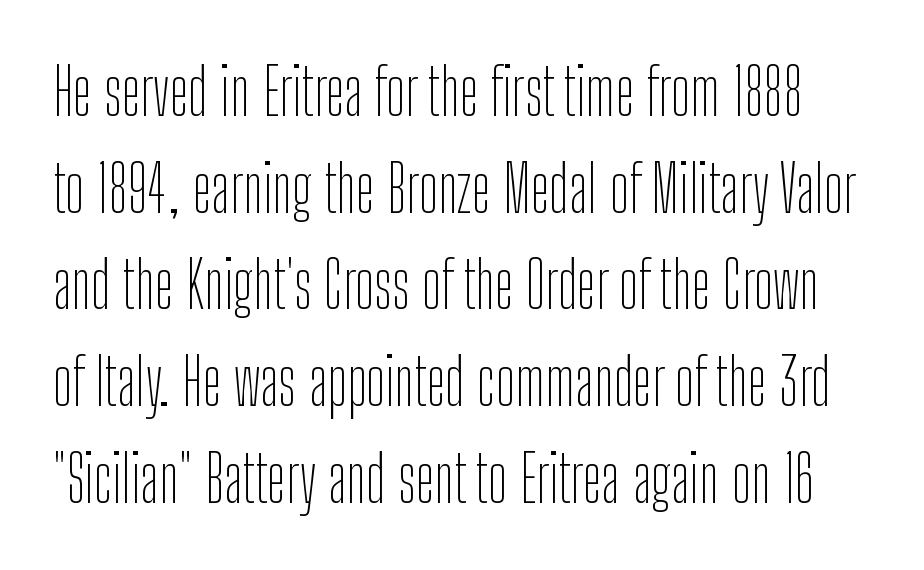
{"serif": "no", "italic": "no", "bold": "no", "weight": "thin", "width": "condensed", "stroke_contrast": "low", "x_height": "medium", "monospaced": "no", "underline": "no", "line_spacing": "normal", "line_spacing_ratio": 1.51, "letter_spacing": "normal", "letter_spacing_em": 0.0, "glyph_px": 64}
